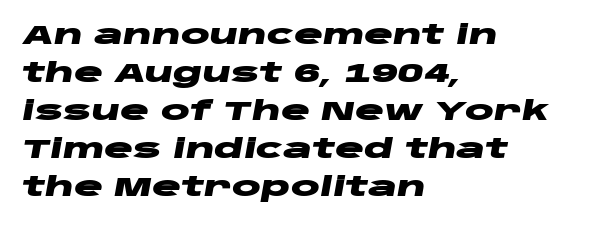
{"italic": "yes", "lean": "right", "slant_degrees": 10, "bold": "yes", "underline": "no", "align": "left", "line_spacing": "normal", "line_spacing_ratio": 1.41, "letter_spacing": "normal", "letter_spacing_em": 0.0, "glyph_px": 27}
